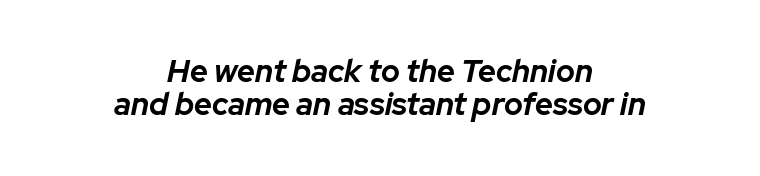
{"italic": "yes", "lean": "right", "slant_degrees": 12, "bold": "yes", "weight": "bold", "width": "normal", "stroke_contrast": "low", "x_height": "medium", "monospaced": "no", "underline": "no", "align": "center", "line_spacing": "tight", "line_spacing_ratio": 1.08, "letter_spacing": "normal", "letter_spacing_em": 0.0, "glyph_px": 31}
